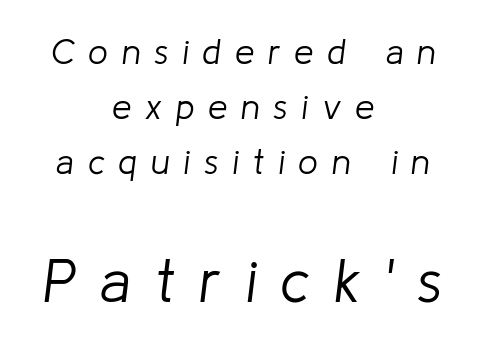
In CSS terms this would be text-align: center. The specimen omits any rule beneath the text block's lines. Quick note: interline space is typical. Compared with ordinary roman type, these characters are visibly tilted.
